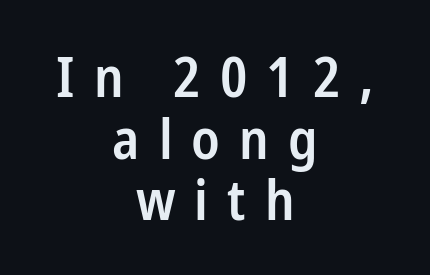
Q: Is the text bold? A: Semi-bold.
Q: Is the text italic (slanted)? A: No, it is upright.
Q: Is the typeface a serif or a sans-serif typeface? A: Sans-serif.
Q: Is the text underlined? A: No.
Q: How is the paragraph aligned? A: Centered.
Q: Is the spacing between letters normal or unusually wide? A: Unusually wide.
Q: Is the spacing between lines tight, normal or loose? A: Tight.
Q: Width (condensed, normal, or wide)? A: Condensed.
Q: Stroke contrast? A: Low.
Q: x-height? A: Medium.
Q: Monospaced? A: No.
